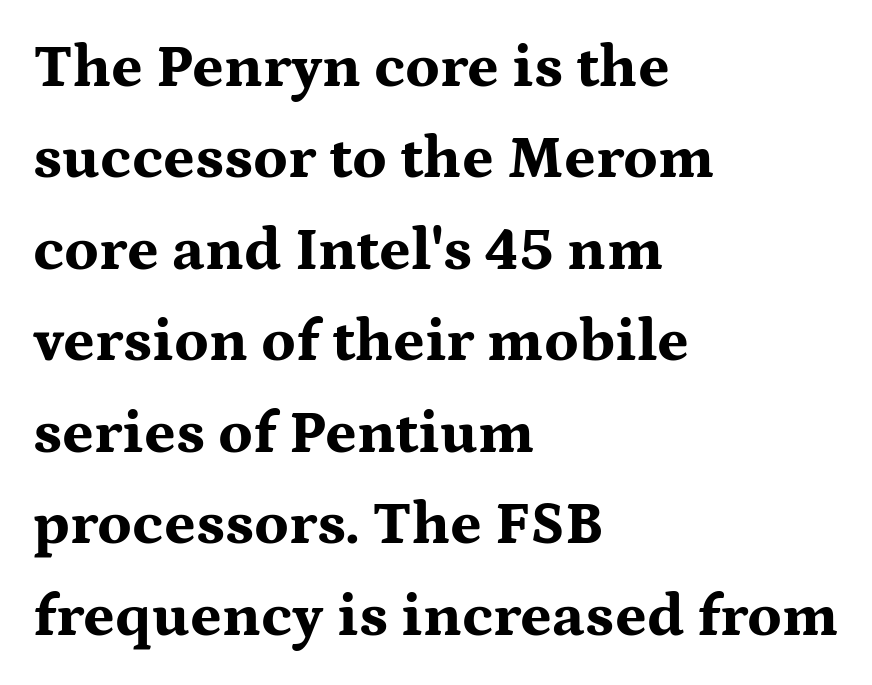
The image shows 61 px bold, wide serif type, upright; set left-aligned, normal line spacing (1.5x), normal letter spacing, not underlined; medium stroke contrast and a medium x-height.
